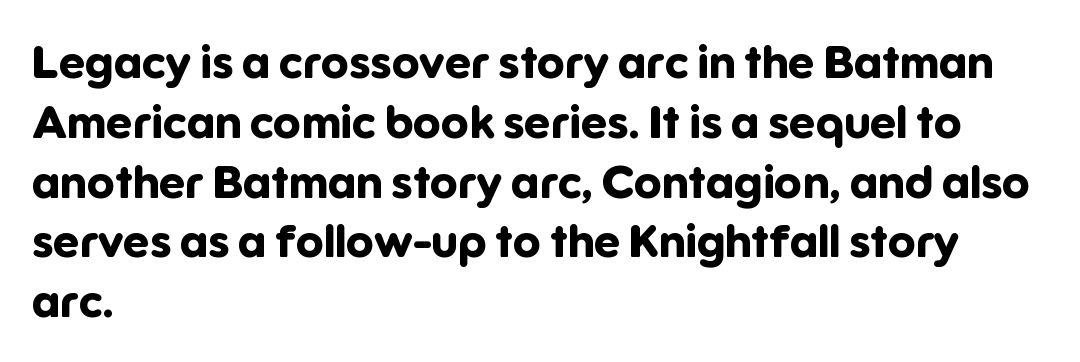
Q: Is the text bold? A: Yes.
Q: Is the text italic (slanted)? A: No, it is upright.
Q: Is the typeface a serif or a sans-serif typeface? A: Sans-serif.
Q: Is the text underlined? A: No.
Q: How is the paragraph aligned? A: Left-aligned.
Q: Is the spacing between letters normal or unusually wide? A: Normal.
Q: Is the spacing between lines tight, normal or loose? A: Normal.
Q: Width (condensed, normal, or wide)? A: Normal.
Q: Stroke contrast? A: Low.
Q: x-height? A: Medium.
Q: Monospaced? A: No.
